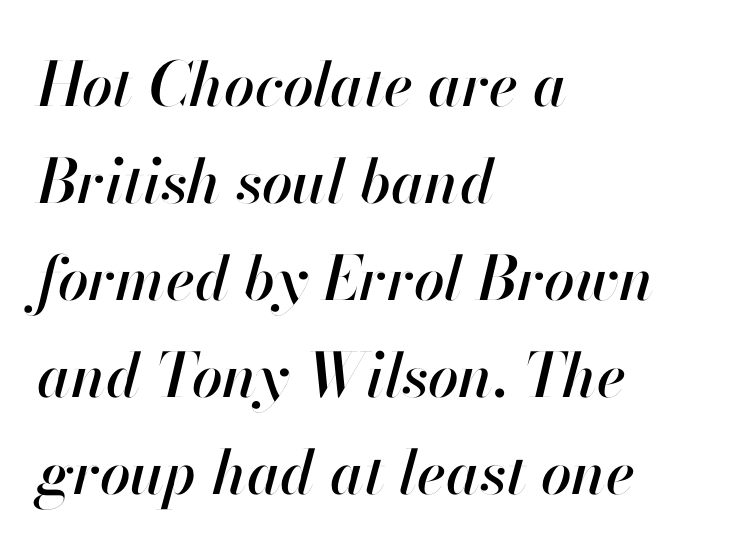
{"italic": "yes", "lean": "right", "slant_degrees": 13, "width": "normal", "stroke_contrast": "high", "x_height": "small", "monospaced": "no", "underline": "no", "align": "left", "line_spacing": "normal", "line_spacing_ratio": 1.59, "letter_spacing": "normal", "letter_spacing_em": 0.0, "glyph_px": 61}
